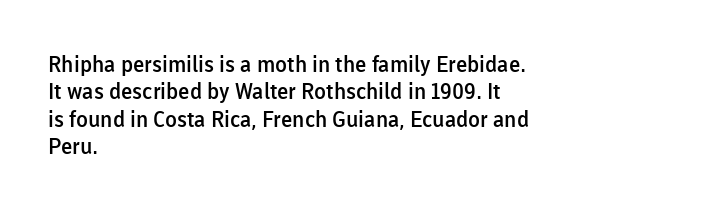
The image shows 22 px text type, upright; set left-aligned, normal line spacing (1.25x), normal letter spacing, not underlined.
